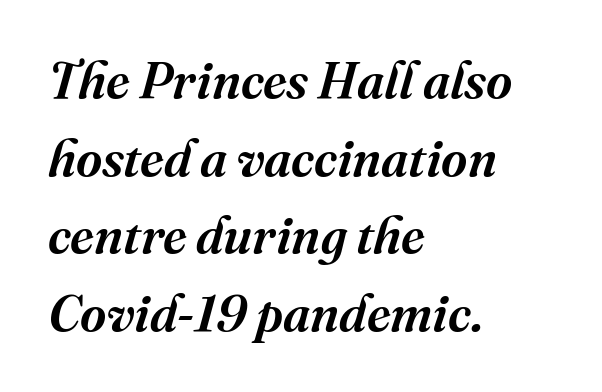
The image shows 51 px serif type, italic (leaning right); set left-aligned, normal line spacing (1.52x), normal letter spacing, not underlined; medium stroke contrast and a medium x-height.
